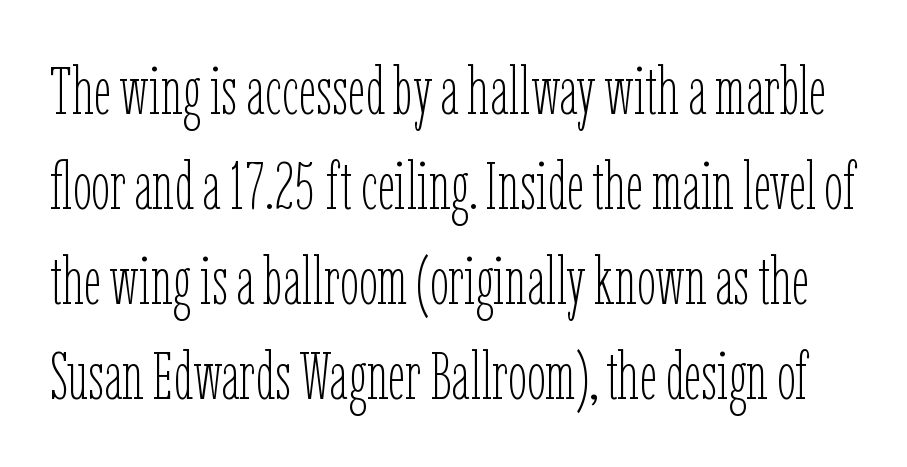
Q: Is the text bold? A: No.
Q: Is the text italic (slanted)? A: No, it is upright.
Q: Is the text underlined? A: No.
Q: Is the spacing between letters normal or unusually wide? A: Normal.
Q: Is the spacing between lines tight, normal or loose? A: Normal.
Q: Width (condensed, normal, or wide)? A: Condensed.
Q: Stroke contrast? A: Low.
Q: x-height? A: Medium.
Q: Monospaced? A: No.
